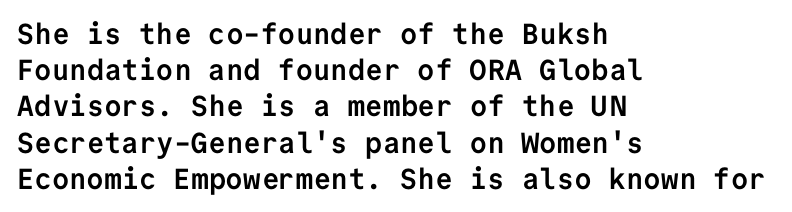
Weight: bold. The passage shown stacks its lines at a standard gap. The glyphs in this specimen are sans serif. A typesetter would call this monospace, since all characters share one set width. Teacher's note: observe the even left margin — that is flush-left alignment.
